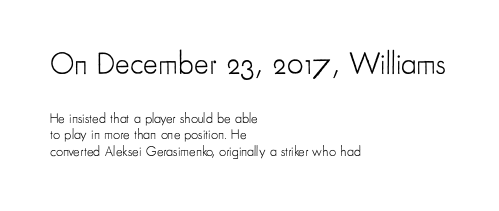
Q: Is the text bold? A: No.
Q: Is the text italic (slanted)? A: No, it is upright.
Q: Is the typeface a serif or a sans-serif typeface? A: Sans-serif.
Q: Is the text underlined? A: No.
Q: How is the paragraph aligned? A: Left-aligned.
Q: Is the spacing between letters normal or unusually wide? A: Normal.
Q: Which block of text is set in a larger size, the first (top) or the second (bottom)? A: The first (top) one.
Q: Width (condensed, normal, or wide)? A: Condensed.
Q: Stroke contrast? A: Low.
Q: x-height? A: Small.
Q: Monospaced? A: No.
